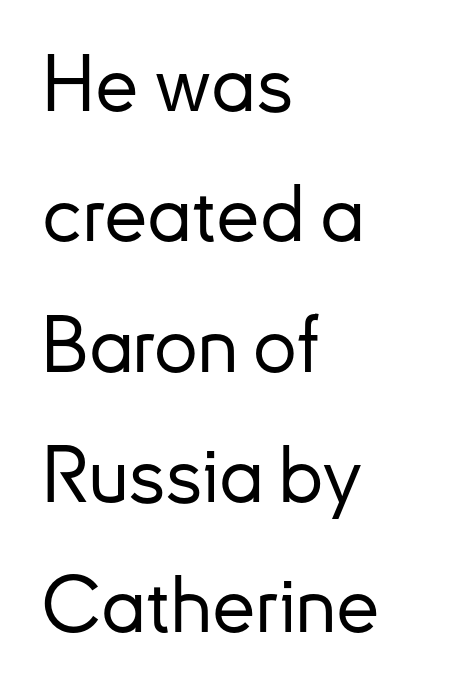
Q: Is the text italic (slanted)? A: No, it is upright.
Q: Is the typeface a serif or a sans-serif typeface? A: Sans-serif.
Q: Is the text underlined? A: No.
Q: How is the paragraph aligned? A: Left-aligned.
Q: Is the spacing between letters normal or unusually wide? A: Normal.
Q: Is the spacing between lines tight, normal or loose? A: Normal.
Q: Width (condensed, normal, or wide)? A: Normal.
Q: Stroke contrast? A: Low.
Q: x-height? A: Small.
Q: Monospaced? A: No.
